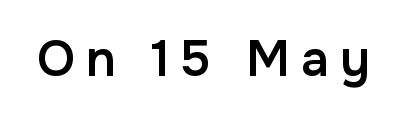
The image shows 50 px semibold sans-serif type, upright; set unusually wide letter spacing (+0.21 em), not underlined; low stroke contrast and a medium x-height.
